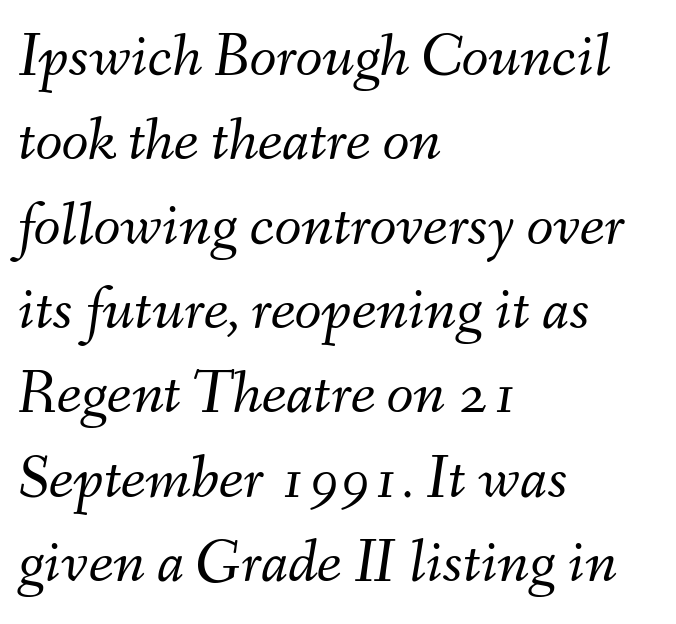
{"italic": "yes", "lean": "right", "slant_degrees": 9, "bold": "no", "weight": "light", "width": "normal", "stroke_contrast": "medium", "x_height": "small", "monospaced": "no", "underline": "no", "align": "left", "line_spacing": "normal", "line_spacing_ratio": 1.36, "letter_spacing": "normal", "letter_spacing_em": 0.0, "glyph_px": 62}
